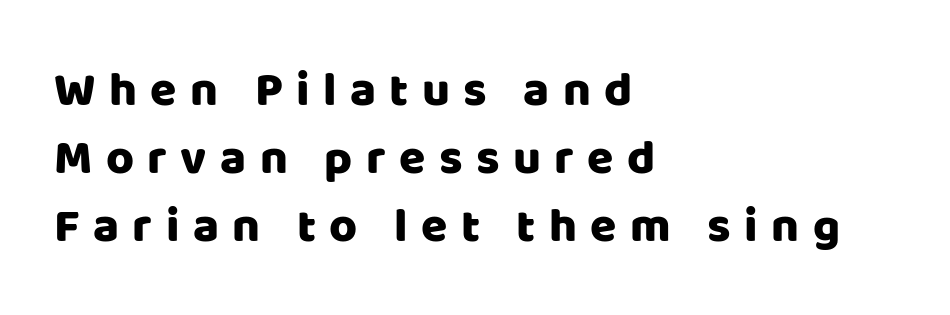
{"serif": "no", "italic": "no", "width": "normal", "stroke_contrast": "low", "x_height": "large", "monospaced": "no", "underline": "no", "align": "left", "line_spacing": "normal", "line_spacing_ratio": 1.42, "letter_spacing": "wide", "letter_spacing_em": 0.28, "glyph_px": 48}
